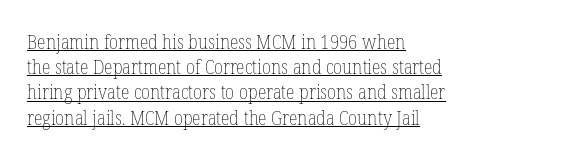
{"italic": "no", "bold": "no", "underline": "yes", "align": "left", "line_spacing": "normal", "line_spacing_ratio": 1.26, "letter_spacing": "normal", "letter_spacing_em": 0.0, "glyph_px": 20}
